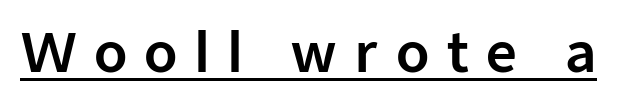
Spacing between characters has been opened up far beyond the box default. These lines were composed using upright roman letters. These characters rest on top of a visible drawn line. The rendering uses natural spacing where letterforms have individual widths. Observe the absence of serifs on each vertical stroke in this sample.
